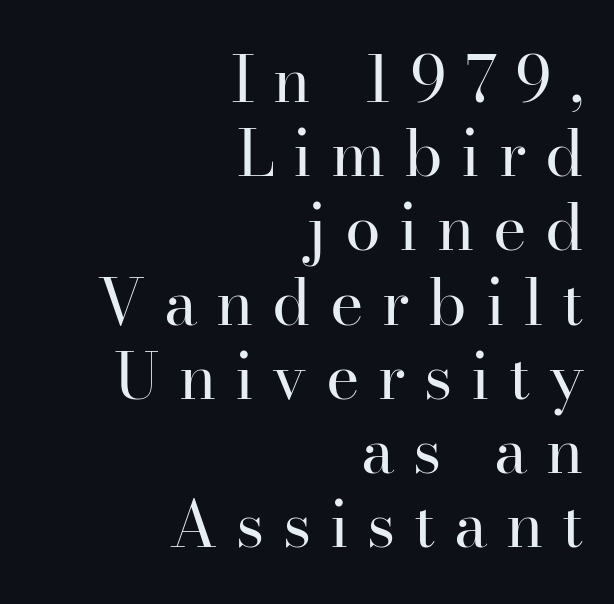
The image shows 64 px regular-weight serif type, upright; set right-aligned, line spacing 1.16x, unusually wide letter spacing (+0.29 em), not underlined; high stroke contrast and a small x-height.
